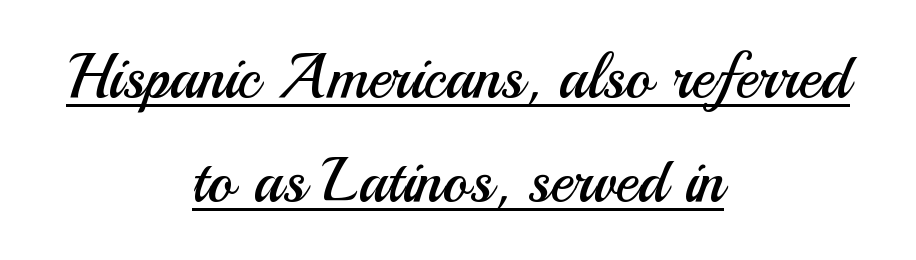
The image shows 61 px regular-weight sans-serif type; set centered, line spacing 1.71x, normal letter spacing, underlined; medium stroke contrast and a small x-height.
